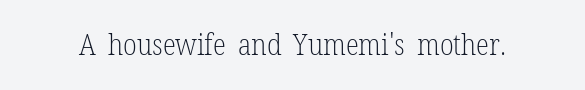
Q: Is the text bold? A: No.
Q: Is the text italic (slanted)? A: No, it is upright.
Q: Is the typeface a serif or a sans-serif typeface? A: Serif.
Q: Is the text underlined? A: No.
Q: Is the spacing between letters normal or unusually wide? A: Normal.
Q: Width (condensed, normal, or wide)? A: Condensed.
Q: Stroke contrast? A: Low.
Q: x-height? A: Medium.
Q: Monospaced? A: No.
